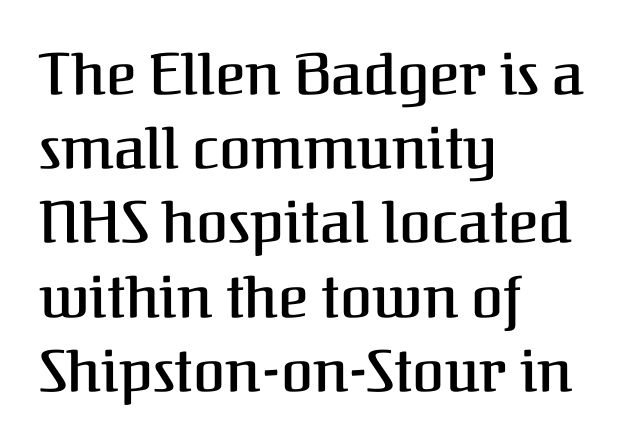
The image shows 58 px semibold serif type, upright; set left-aligned, normal line spacing (1.28x), normal letter spacing, not underlined; medium stroke contrast and a medium x-height.
